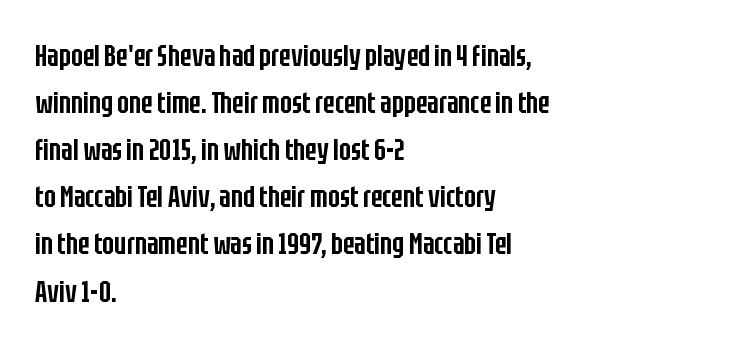
Quick note: not italic, upright. You could not count columns in this text — the font is proportionally spaced. The rows are spaced the way most documents space them. The strokes are fattened partway — semibold, not bold. The passage shown is not underscored anywhere. Here the glyphs are tracked normally, forming tight word shapes.
